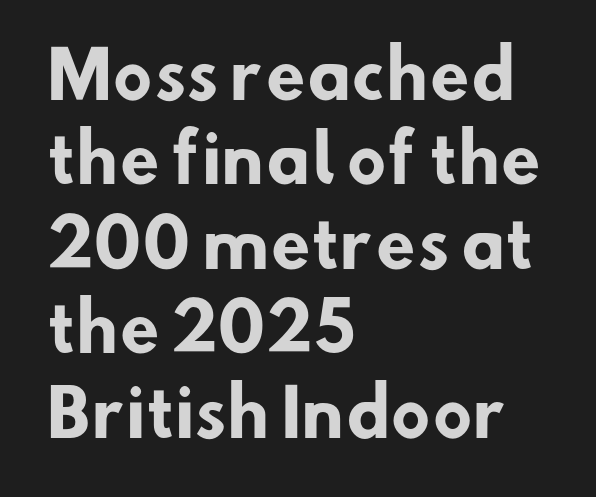
Q: Is the text bold? A: Yes.
Q: Is the typeface a serif or a sans-serif typeface? A: Sans-serif.
Q: Is the text underlined? A: No.
Q: How is the paragraph aligned? A: Left-aligned.
Q: Is the spacing between letters normal or unusually wide? A: Normal.
Q: Is the spacing between lines tight, normal or loose? A: Normal.
Q: Width (condensed, normal, or wide)? A: Normal.
Q: Stroke contrast? A: Low.
Q: x-height? A: Small.
Q: Monospaced? A: No.
